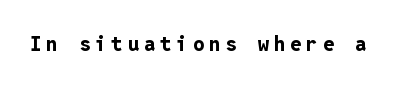
The space beneath each line is pristine and unruled. The passage shown has open, widely tracked lettering throughout. A full-strength bold gives these letters their thick strokes. No italicization has been applied; the sample stays upright.
